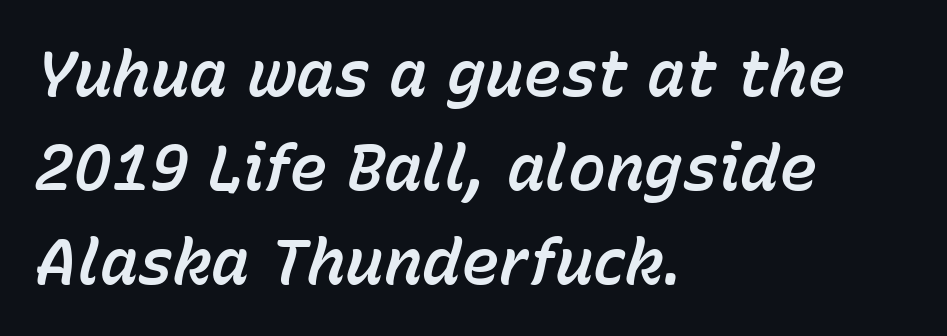
The passage shown is typed in a proportional face where columns would drift. Glyph-to-glyph distance matches everyday printed text. A typesetter would mark this as italic. Horizontally, the lines are justified to the leading edge only. Regular leading. Check the space under the baseline: it is left empty.
